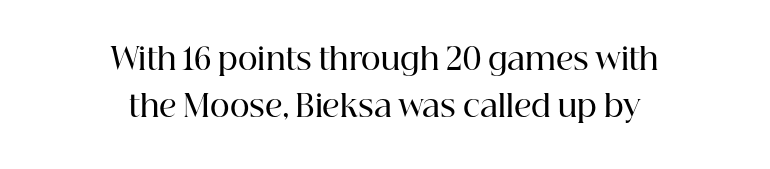
The image shows 30 px semibold serif type, upright; set centered, normal line spacing (1.56x), normal letter spacing, not underlined; high stroke contrast and a medium x-height.
